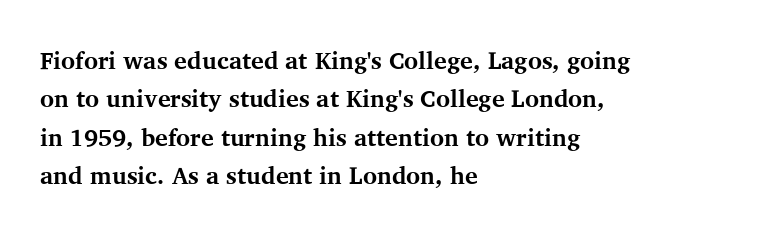
The image shows 24 px bold type, upright; set left-aligned, normal line spacing (1.6x), normal letter spacing, not underlined.
